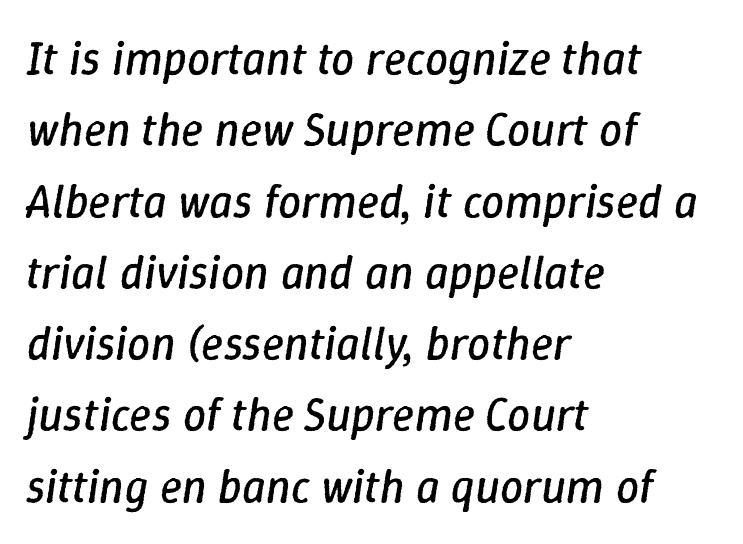
Q: Is the text bold? A: No.
Q: Is the text italic (slanted)? A: Yes, it leans right by about 9 degrees.
Q: Is the text underlined? A: No.
Q: How is the paragraph aligned? A: Left-aligned.
Q: Is the spacing between letters normal or unusually wide? A: Normal.
Q: Is the spacing between lines tight, normal or loose? A: Normal.
Q: Width (condensed, normal, or wide)? A: Normal.
Q: Stroke contrast? A: Low.
Q: x-height? A: Medium.
Q: Monospaced? A: No.
